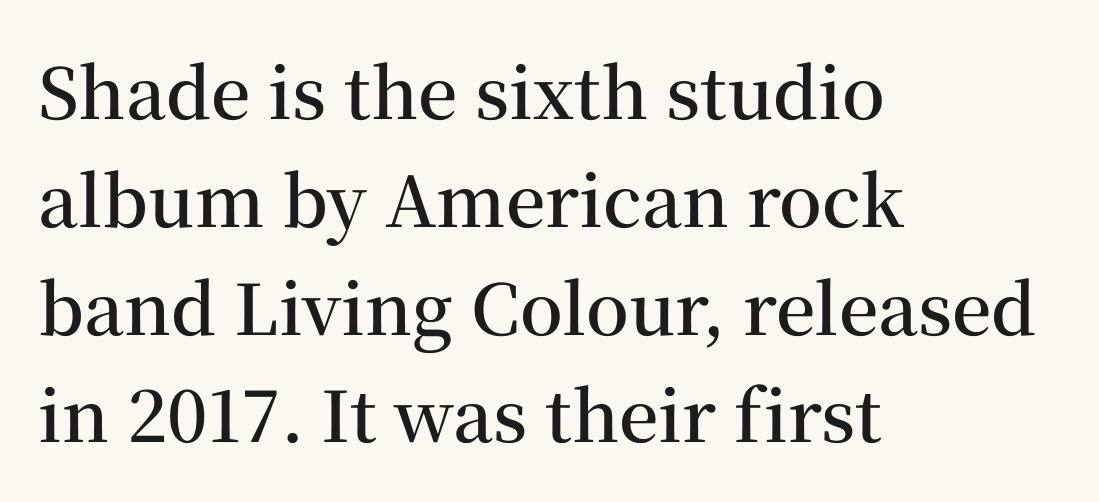
Q: Is the text bold? A: Semi-bold.
Q: Is the text italic (slanted)? A: No, it is upright.
Q: Is the typeface a serif or a sans-serif typeface? A: Serif.
Q: Is the text underlined? A: No.
Q: How is the paragraph aligned? A: Left-aligned.
Q: Is the spacing between letters normal or unusually wide? A: Normal.
Q: Is the spacing between lines tight, normal or loose? A: Normal.
Q: Width (condensed, normal, or wide)? A: Normal.
Q: Stroke contrast? A: Medium.
Q: x-height? A: Medium.
Q: Monospaced? A: No.
